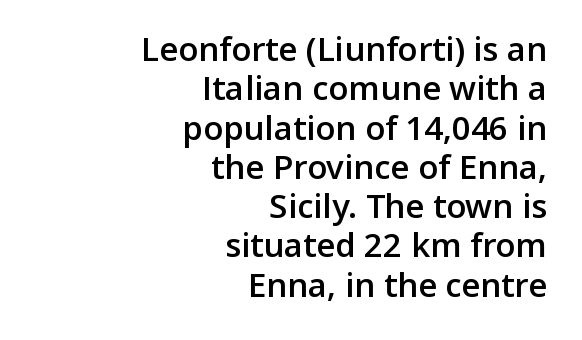
Characters remain perfectly vertical along every line. Here the designer chose a conventional face with non-uniform glyph widths. Classification — sans serif. Bare-footed words on every line. These lines keep a tight, regular rhythm from letter to letter.
